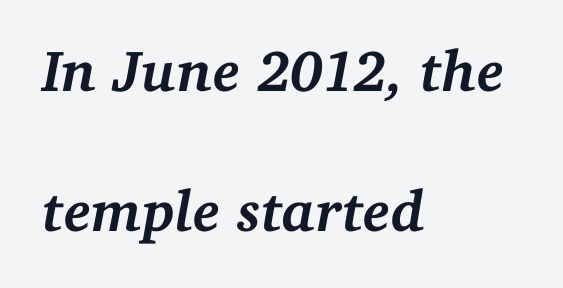
Q: Is the text bold? A: Yes.
Q: Is the text italic (slanted)? A: Yes, it leans right by about 11 degrees.
Q: Is the typeface a serif or a sans-serif typeface? A: Serif.
Q: Is the text underlined? A: No.
Q: How is the paragraph aligned? A: Left-aligned.
Q: Is the spacing between letters normal or unusually wide? A: Normal.
Q: Is the spacing between lines tight, normal or loose? A: Loose.
Q: Width (condensed, normal, or wide)? A: Normal.
Q: Stroke contrast? A: Medium.
Q: x-height? A: Medium.
Q: Monospaced? A: No.
